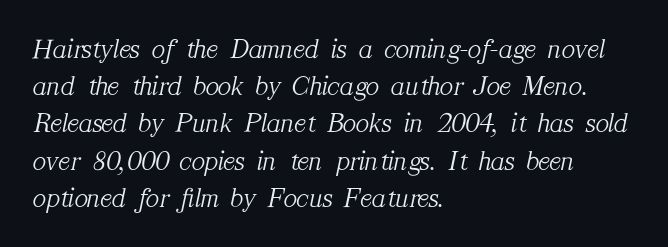
{"serif": "yes", "italic": "yes", "lean": "right", "slant_degrees": 12, "bold": "no", "weight": "light", "width": "normal", "stroke_contrast": "medium", "x_height": "medium", "monospaced": "no", "underline": "no", "align": "left", "line_spacing": "normal", "line_spacing_ratio": 1.33, "letter_spacing": "normal", "letter_spacing_em": 0.0, "glyph_px": 28}
